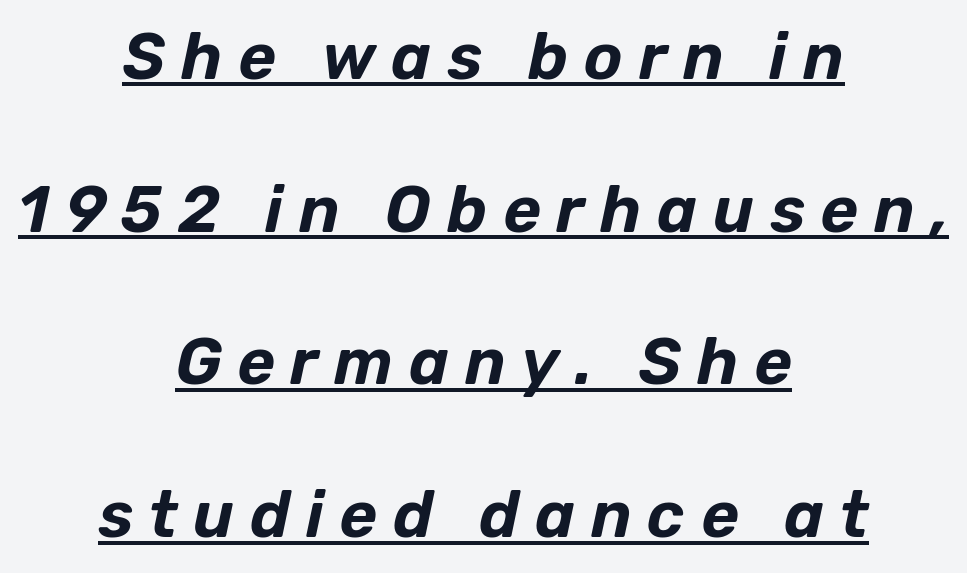
Q: Is the text italic (slanted)? A: Yes, it leans right by about 12 degrees.
Q: Is the text underlined? A: Yes.
Q: How is the paragraph aligned? A: Centered.
Q: Is the spacing between letters normal or unusually wide? A: Unusually wide.
Q: Is the spacing between lines tight, normal or loose? A: Loose.
Q: Width (condensed, normal, or wide)? A: Normal.
Q: Stroke contrast? A: Low.
Q: x-height? A: Medium.
Q: Monospaced? A: No.
